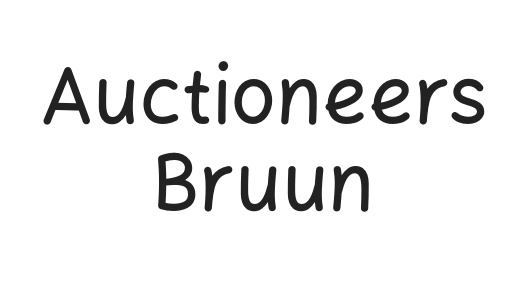
Check under the words: just untouched page. Designer's note — italics off, roman on. Glyph-to-glyph distance matches everyday printed text. Are there feet on the stems? There aren't — it's a sans. Leading is clearly below the norm, producing a dense column.
